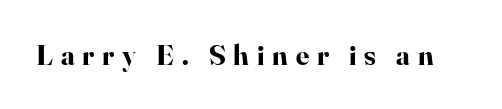
The rendering inserts visible extra space after every character. The glyphs have the mass of a bold cut. Do the letters lean? They stand straight. Rule under the text: the space is simply empty.
